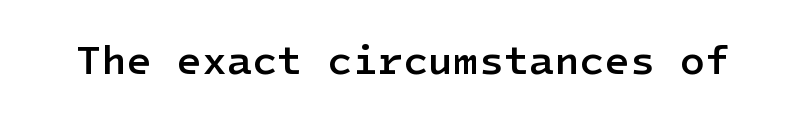
The image shows 41 px semibold sans-serif type, upright; set normal letter spacing, not underlined; low stroke contrast and a medium x-height.
